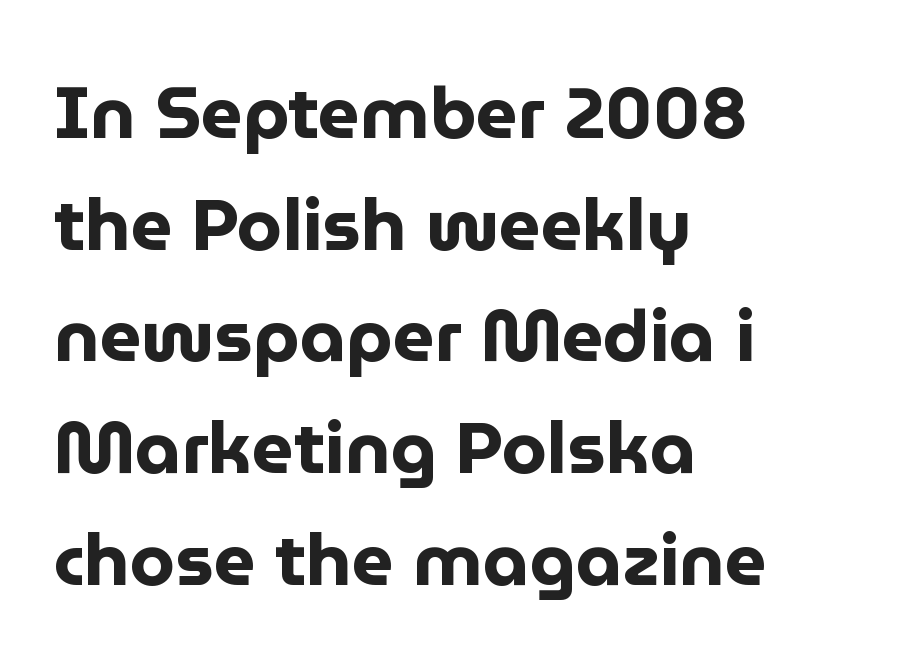
The image shows 73 px bold sans-serif type, upright; set left-aligned, normal line spacing (1.53x), normal letter spacing, not underlined; low stroke contrast and a medium x-height.
